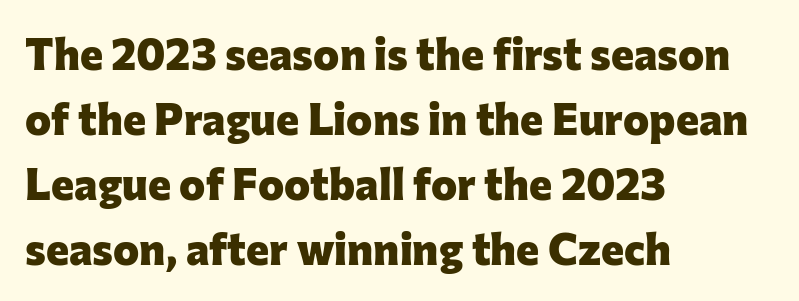
Posture: upright roman. Is the letter spacing exaggerated? No — it looks like the ordinary default. Do the characters align in a grid? No, the font is proportional. Descenders hang freely into open space.
